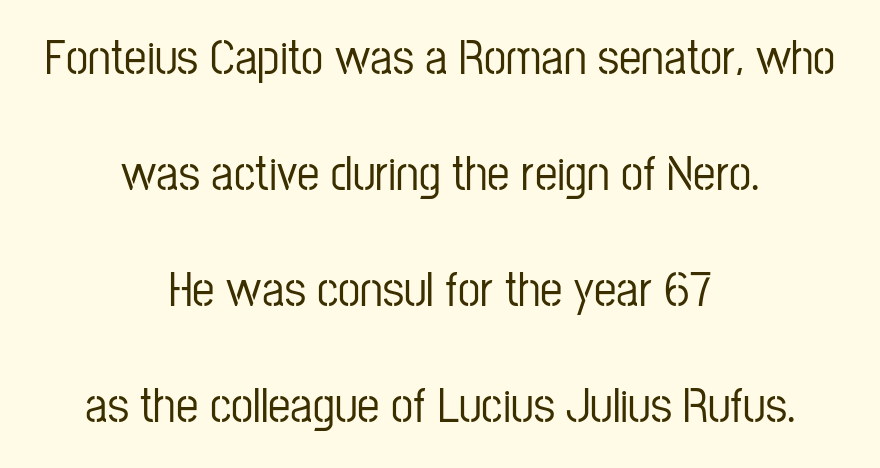
Q: Is the text italic (slanted)? A: No, it is upright.
Q: Is the typeface a serif or a sans-serif typeface? A: Sans-serif.
Q: Is the text underlined? A: No.
Q: How is the paragraph aligned? A: Centered.
Q: Is the spacing between letters normal or unusually wide? A: Normal.
Q: Is the spacing between lines tight, normal or loose? A: Loose.
Q: Width (condensed, normal, or wide)? A: Condensed.
Q: Stroke contrast? A: Low.
Q: x-height? A: Medium.
Q: Monospaced? A: No.
